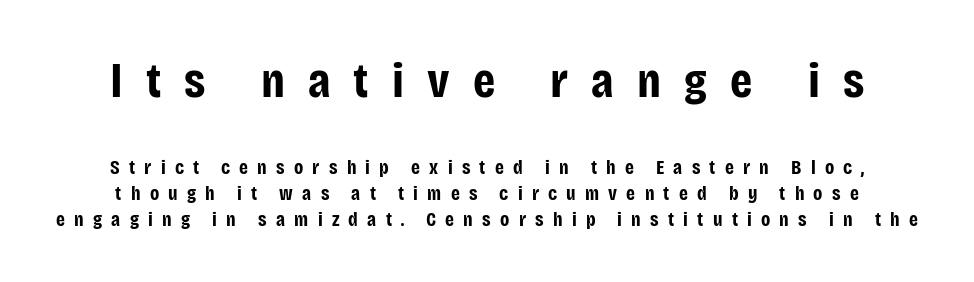
The image shows 50 px bold, condensed sans-serif type, upright; set normal line spacing (1.3x), unusually wide letter spacing (+0.46 em), not underlined; the first (top) block is 2.5x larger; low stroke contrast and a large x-height.
